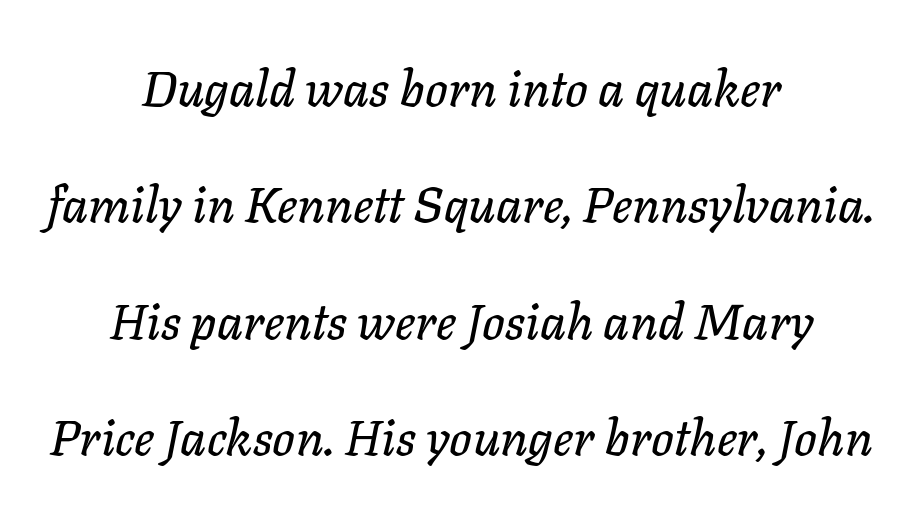
Do the characters align in a grid? No, the font is proportional. The text block is weighted toward neither margin, spreading evenly from the middle. The lettering tilts uniformly, giving the passage an italic look. Glyph-to-glyph distance matches everyday printed text.
